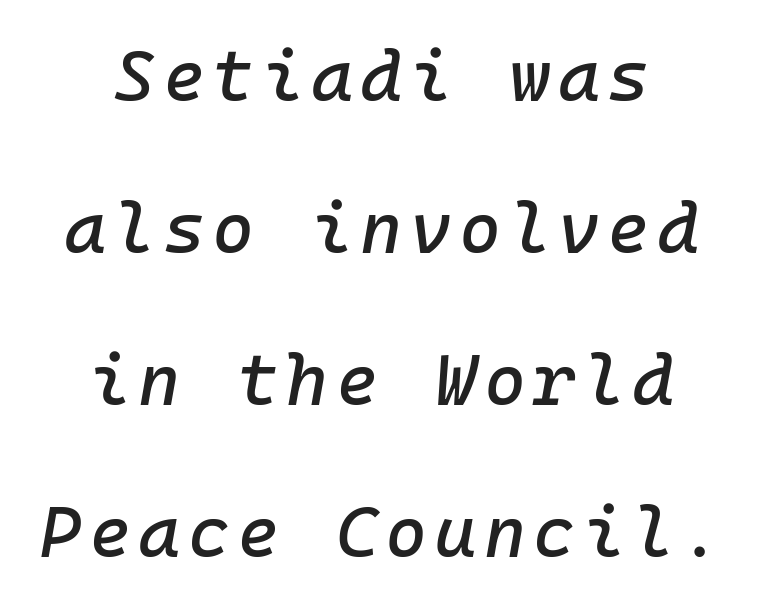
The image shows 72 px text type, italic (leaning right), monospaced; set centered, loose line spacing (2.11x), not underlined; low stroke contrast and a medium x-height.
